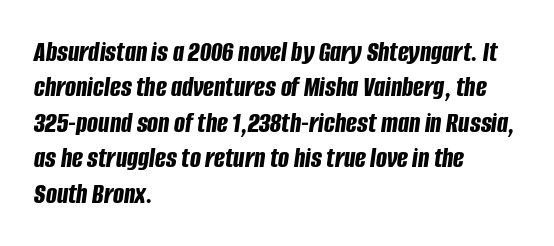
{"italic": "yes", "lean": "right", "slant_degrees": 8, "bold": "yes", "weight": "bold", "width": "condensed", "stroke_contrast": "low", "x_height": "large", "monospaced": "no", "underline": "no", "align": "left", "line_spacing_ratio": 1.22, "letter_spacing": "normal", "letter_spacing_em": 0.0, "glyph_px": 29}
